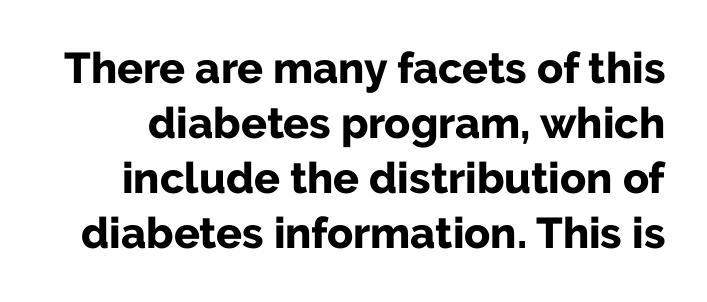
Q: Is the text bold? A: Yes.
Q: Is the text italic (slanted)? A: No, it is upright.
Q: Is the typeface a serif or a sans-serif typeface? A: Sans-serif.
Q: Is the text underlined? A: No.
Q: Is the spacing between letters normal or unusually wide? A: Normal.
Q: Is the spacing between lines tight, normal or loose? A: Normal.
Q: Width (condensed, normal, or wide)? A: Normal.
Q: Stroke contrast? A: Low.
Q: x-height? A: Medium.
Q: Monospaced? A: No.
